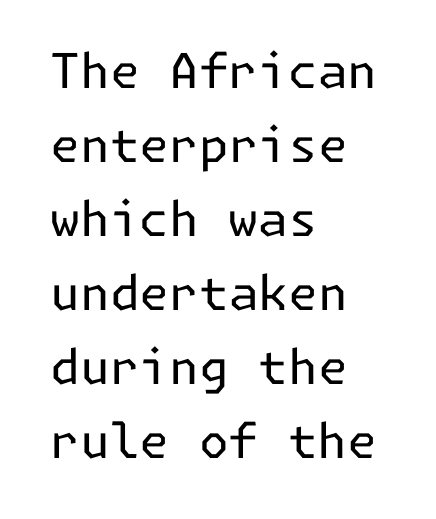
Q: Is the text bold? A: No.
Q: Is the text italic (slanted)? A: No, it is upright.
Q: Is the typeface a serif or a sans-serif typeface? A: Sans-serif.
Q: Is the text underlined? A: No.
Q: How is the paragraph aligned? A: Left-aligned.
Q: Is the spacing between letters normal or unusually wide? A: Normal.
Q: Is the spacing between lines tight, normal or loose? A: Normal.
Q: Width (condensed, normal, or wide)? A: Normal.
Q: Stroke contrast? A: Low.
Q: x-height? A: Medium.
